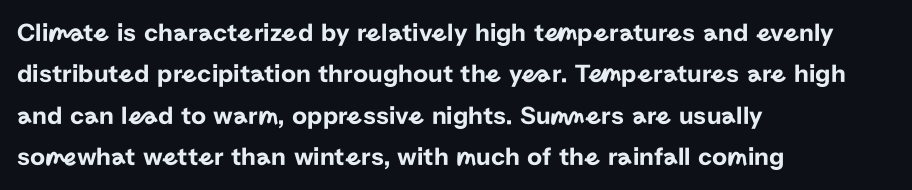
Honestly, there is no underline to notice here at all. Nothing unusual about the tracking: characters are spaced as the font intends. These lines stack with their left ends in a neat column. Posture: vertical. Normally led — the rows are evenly, conventionally spaced.
